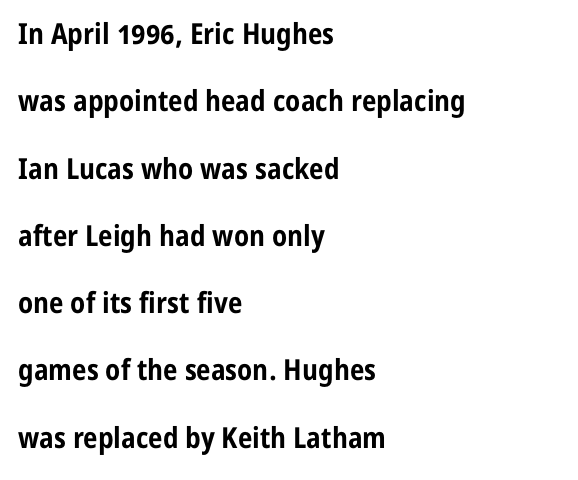
{"serif": "no", "italic": "no", "bold": "yes", "weight": "bold", "width": "condensed", "stroke_contrast": "low", "x_height": "medium", "monospaced": "no", "underline": "no", "align": "left", "line_spacing": "loose", "line_spacing_ratio": 2.32, "letter_spacing": "normal", "letter_spacing_em": 0.0, "glyph_px": 29}
